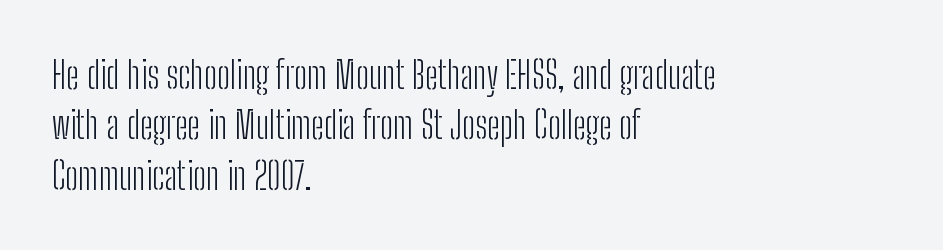
{"serif": "no", "italic": "no", "bold": "no", "weight": "light", "width": "condensed", "stroke_contrast": "low", "x_height": "medium", "monospaced": "no", "underline": "no", "align": "left", "line_spacing": "normal", "line_spacing_ratio": 1.36, "letter_spacing": "normal", "letter_spacing_em": 0.0, "glyph_px": 37}
